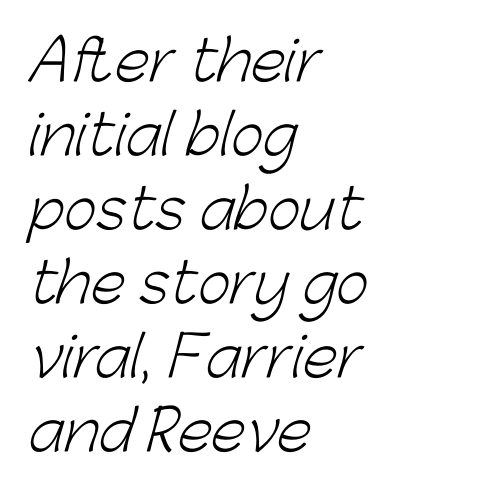
{"serif": "no", "bold": "no", "weight": "light", "width": "normal", "stroke_contrast": "low", "x_height": "medium", "monospaced": "no", "underline": "no", "align": "left", "line_spacing": "normal", "line_spacing_ratio": 1.32, "letter_spacing": "normal", "letter_spacing_em": 0.0, "glyph_px": 56}
